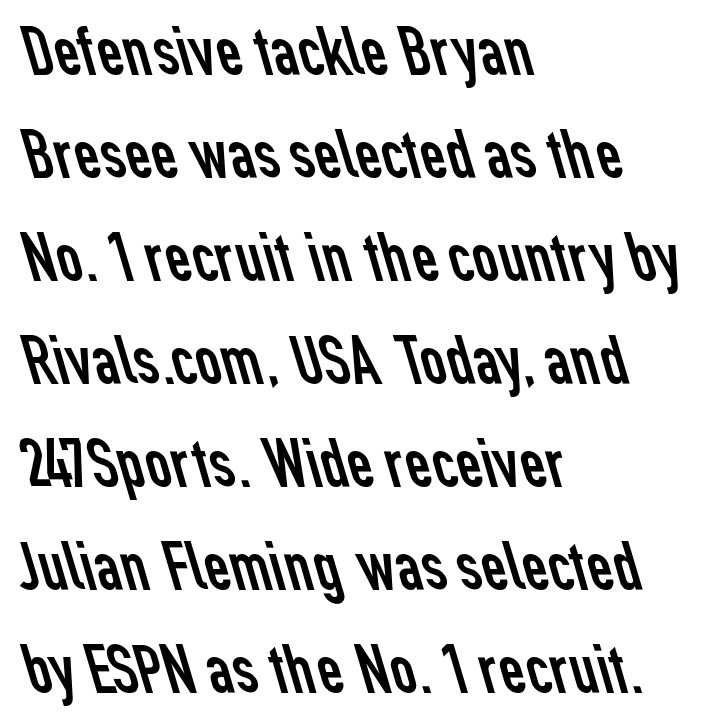
Think of a printed novel: that variable character pitch is what you see here. The typeface chosen for these lines omits serifs. Stem width sits at or under what a default text font uses. Compared with typical body copy, the letter spacing here is the same. Short and long lines alike share a common starting point at left. Words float on clear page, feet unadorned.
